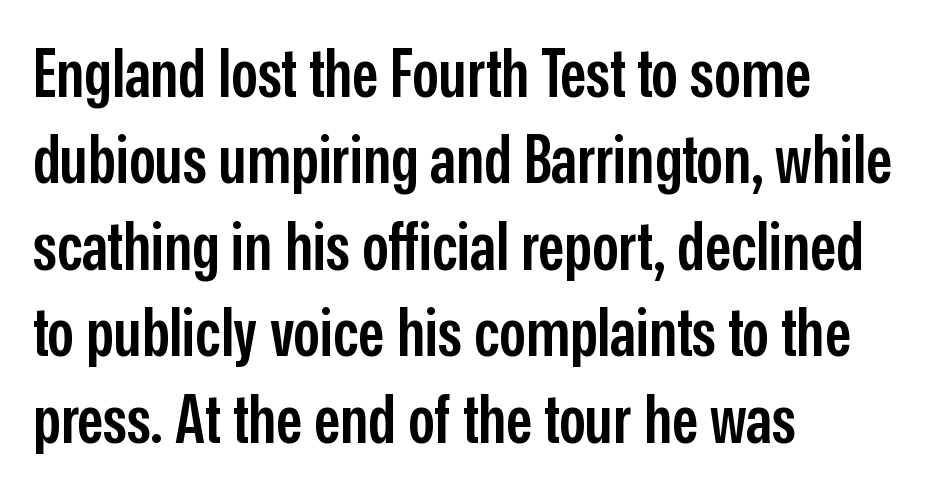
Q: Is the text bold? A: Semi-bold.
Q: Is the text italic (slanted)? A: No, it is upright.
Q: Is the typeface a serif or a sans-serif typeface? A: Sans-serif.
Q: Is the text underlined? A: No.
Q: How is the paragraph aligned? A: Left-aligned.
Q: Is the spacing between letters normal or unusually wide? A: Normal.
Q: Is the spacing between lines tight, normal or loose? A: Normal.
Q: Width (condensed, normal, or wide)? A: Condensed.
Q: Stroke contrast? A: Low.
Q: x-height? A: Medium.
Q: Monospaced? A: No.
